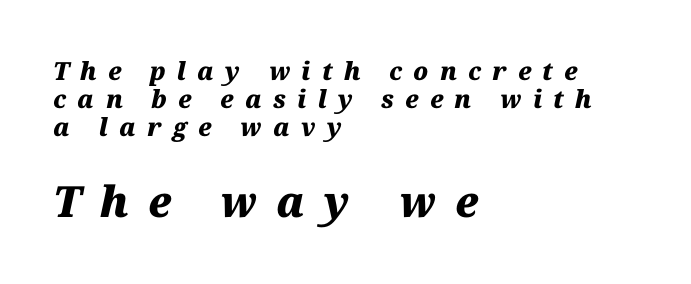
If you drew a line through each stem, it would be angled. Caption: expanded tracking, letters set apart. Summary of weight: heavy, a full bold. Do the characters align in a grid? No, the font is proportional.
